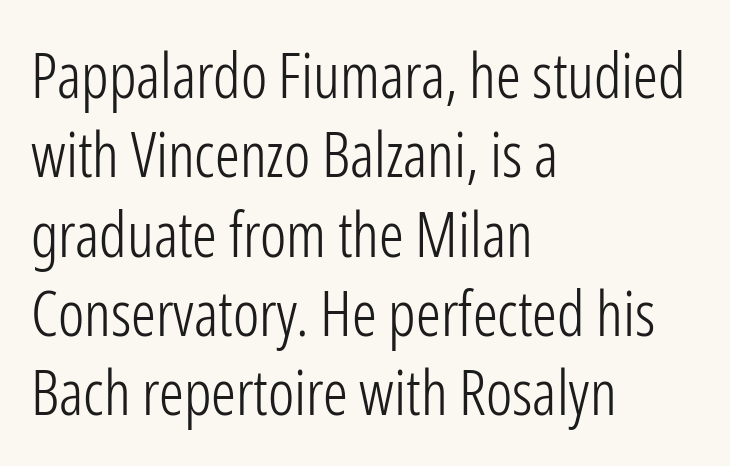
{"serif": "no", "italic": "no", "bold": "no", "weight": "light", "width": "condensed", "stroke_contrast": "low", "x_height": "medium", "monospaced": "no", "underline": "no", "align": "left", "line_spacing": "normal", "line_spacing_ratio": 1.28, "letter_spacing": "normal", "letter_spacing_em": 0.0, "glyph_px": 62}
